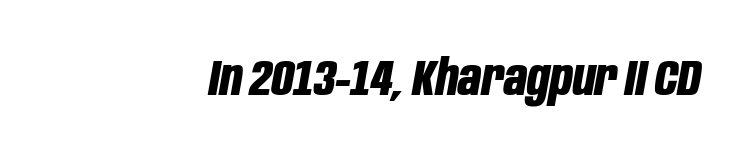
Q: Is the text bold? A: Yes.
Q: Is the text italic (slanted)? A: Yes, it leans right by about 10 degrees.
Q: Is the text underlined? A: No.
Q: Is the spacing between letters normal or unusually wide? A: Normal.
Q: Width (condensed, normal, or wide)? A: Condensed.
Q: Stroke contrast? A: Low.
Q: x-height? A: Large.
Q: Monospaced? A: No.
